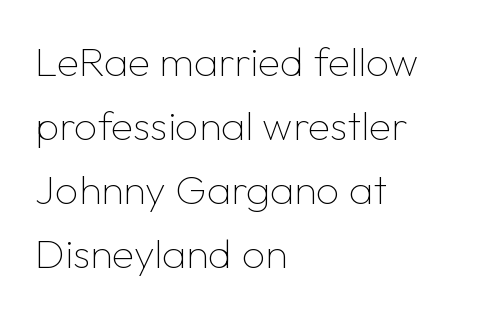
{"serif": "no", "italic": "no", "bold": "no", "weight": "thin", "width": "normal", "stroke_contrast": "low", "x_height": "medium", "monospaced": "no", "underline": "no", "align": "left", "line_spacing": "normal", "line_spacing_ratio": 1.56, "letter_spacing": "normal", "letter_spacing_em": 0.0, "glyph_px": 41}
